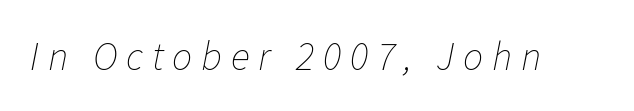
The image shows 40 px thin type, italic (leaning right); set unusually wide letter spacing (+0.22 em), not underlined; low stroke contrast and a medium x-height.
